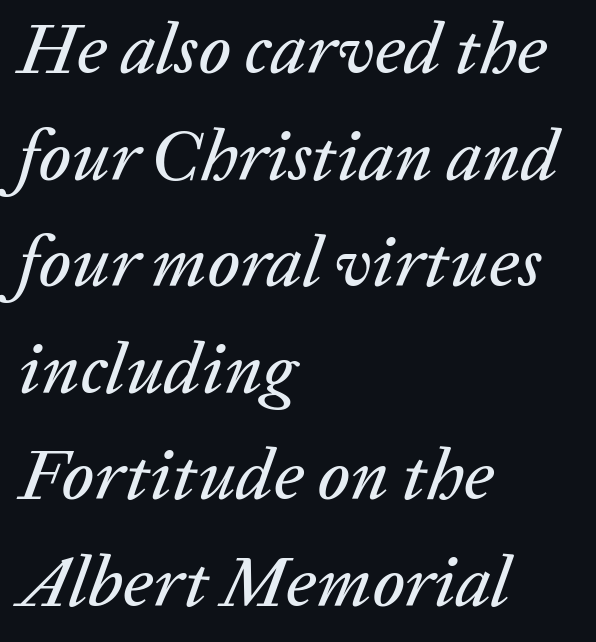
The image shows 72 px text type, italic (leaning right); set left-aligned, normal line spacing (1.48x), normal letter spacing, not underlined; low stroke contrast and a medium x-height.
